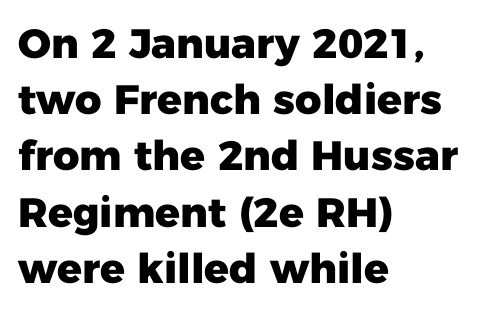
{"serif": "no", "italic": "no", "bold": "yes", "weight": "heavy", "width": "normal", "stroke_contrast": "low", "x_height": "medium", "monospaced": "no", "underline": "no", "align": "left", "line_spacing": "normal", "line_spacing_ratio": 1.37, "letter_spacing": "normal", "letter_spacing_em": 0.0, "glyph_px": 41}
